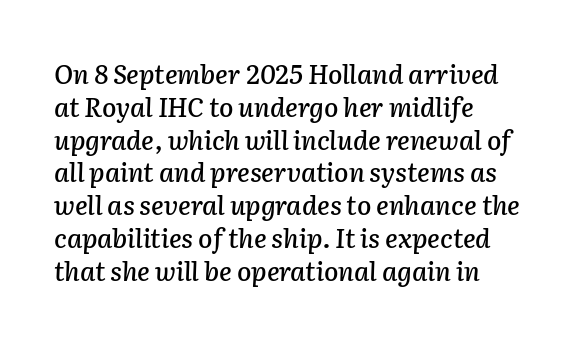
The image shows 26 px text type, italic (leaning right); set left-aligned, normal line spacing (1.26x), normal letter spacing, not underlined.
